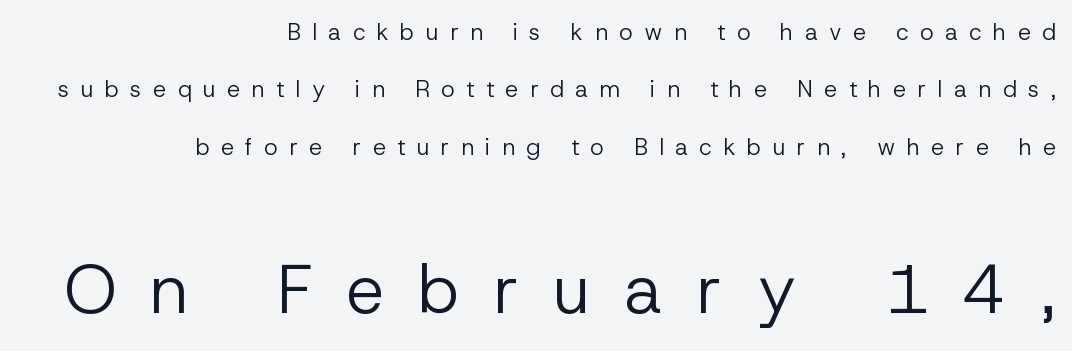
Does the leading feel generous? Absolutely, it's lavish. The axis of the letterforms is exactly vertical. This rendering features lettering with no underline. Line ends are locked; line starts wander.
